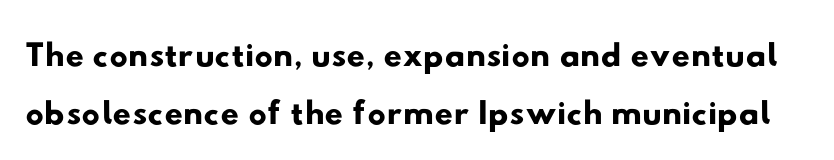
The image shows 51 px wide sans-serif type; set tight line spacing (1.13x), normal letter spacing, not underlined; low stroke contrast and a small x-height.
